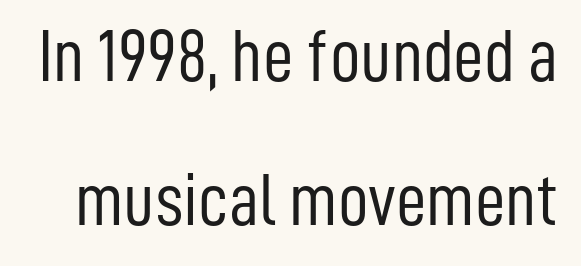
No extra tracking has been applied to these lines. Do the characters align in a grid? No, the font is proportional. Ordinary non-slanted type is in use. Students, observe: this is what heavily led, spacious text looks like. Regarding serifs, this sample does without them. Is the type heavy? It reads as light-to-regular instead.
